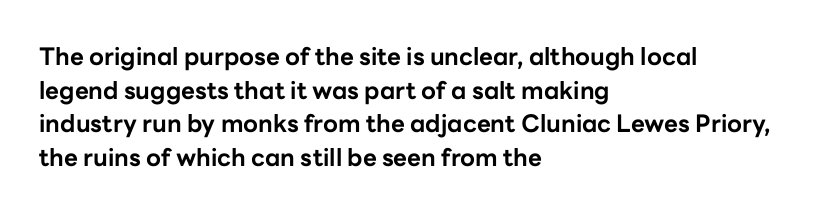
{"italic": "no", "bold": "yes", "underline": "no", "align": "left", "line_spacing": "normal", "line_spacing_ratio": 1.4, "letter_spacing": "normal", "letter_spacing_em": 0.0, "glyph_px": 24}
